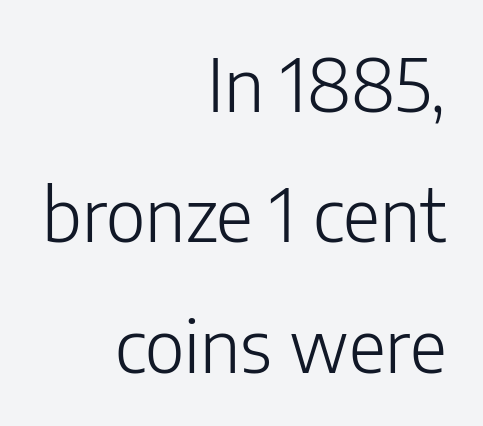
Q: Is the text bold? A: No.
Q: Is the text italic (slanted)? A: No, it is upright.
Q: Is the typeface a serif or a sans-serif typeface? A: Sans-serif.
Q: Is the text underlined? A: No.
Q: How is the paragraph aligned? A: Right-aligned.
Q: Is the spacing between letters normal or unusually wide? A: Normal.
Q: Width (condensed, normal, or wide)? A: Normal.
Q: Stroke contrast? A: Low.
Q: x-height? A: Medium.
Q: Monospaced? A: No.
